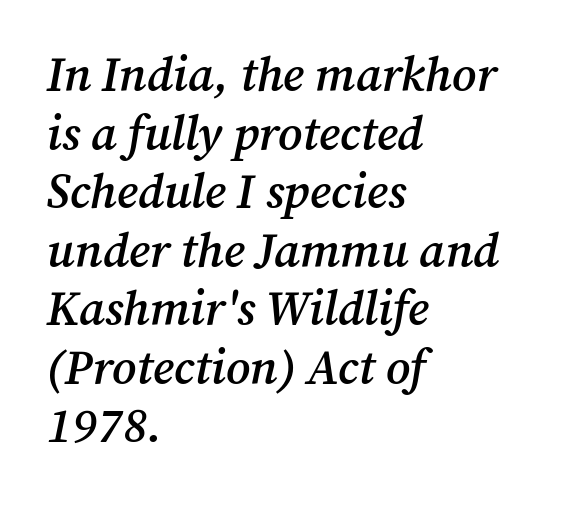
Q: Is the text bold? A: Semi-bold.
Q: Is the text italic (slanted)? A: Yes, it leans right by about 12 degrees.
Q: Is the typeface a serif or a sans-serif typeface? A: Serif.
Q: Is the text underlined? A: No.
Q: How is the paragraph aligned? A: Left-aligned.
Q: Is the spacing between letters normal or unusually wide? A: Normal.
Q: Width (condensed, normal, or wide)? A: Normal.
Q: Stroke contrast? A: Medium.
Q: x-height? A: Medium.
Q: Monospaced? A: No.
